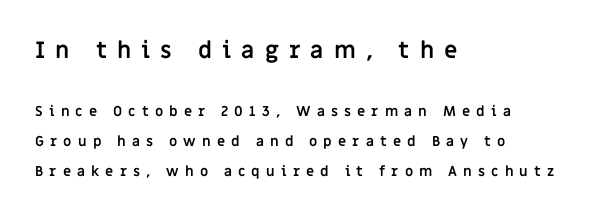
Each new line begins a long way beneath the previous one. A dark, heavy texture on the line: the type is bold. Does the lettering tilt? It doesn't — this is upright. The designer gave the opening block more size than the closing block.
